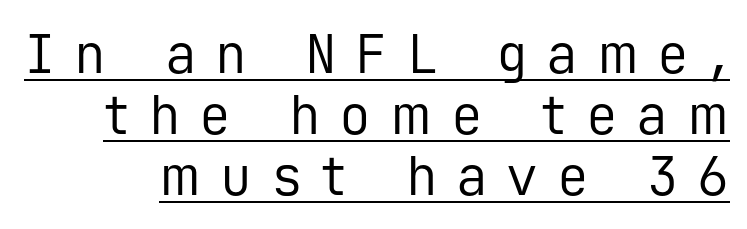
Heft: none added — not bold. This is roman type, the default non-slanted kind. Letter spacing: wide. What's the leading like? Squeezed, with rows nearly overlapping. The face used here is a sans, in the tradition of grotesques and geometrics.
